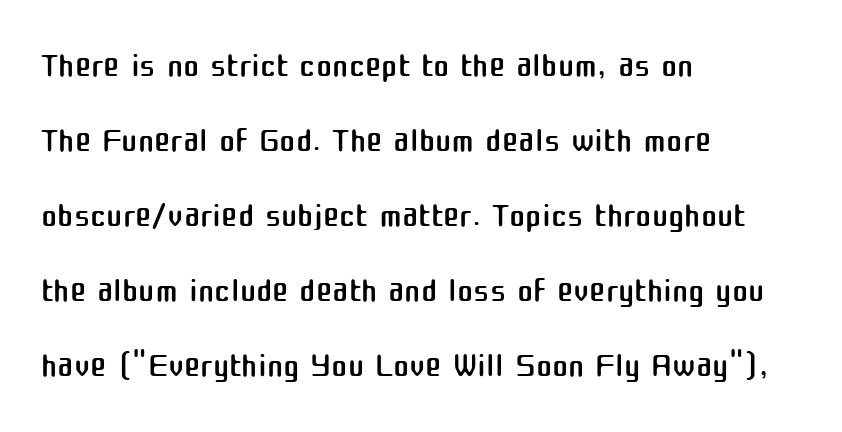
Q: Is the text bold? A: No.
Q: Is the text italic (slanted)? A: No, it is upright.
Q: Is the typeface a serif or a sans-serif typeface? A: Sans-serif.
Q: Is the text underlined? A: No.
Q: How is the paragraph aligned? A: Left-aligned.
Q: Is the spacing between letters normal or unusually wide? A: Normal.
Q: Is the spacing between lines tight, normal or loose? A: Normal.
Q: Width (condensed, normal, or wide)? A: Normal.
Q: Stroke contrast? A: Medium.
Q: x-height? A: Medium.
Q: Monospaced? A: No.
